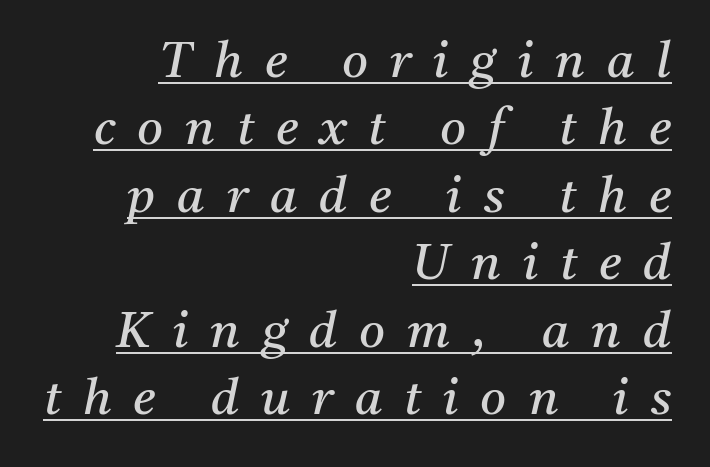
This sample is right-justified, so line beginnings fall wherever the words allow. No heavy texture on the line: the type isn't bold. The letters advance in unequal steps, a hallmark of proportional type. In terms of letterform style, serifs are clearly present.
